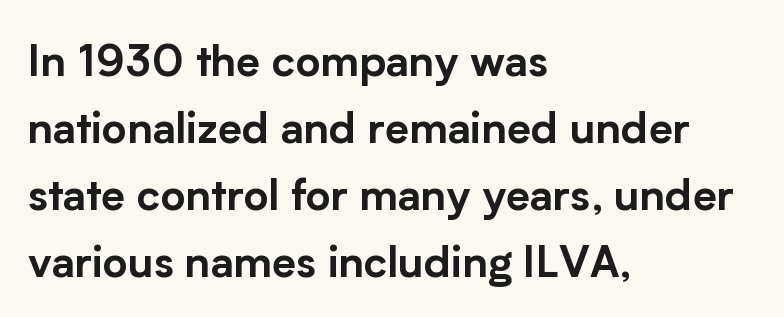
You can tell from the bare stems that sans-serif type was used. A normal amount of white space separates one row of letters from the next. Note the varied advance widths — an 'i' is clearly narrower than an 'm'. Spacing between characters is what you'd get straight out of the box.
